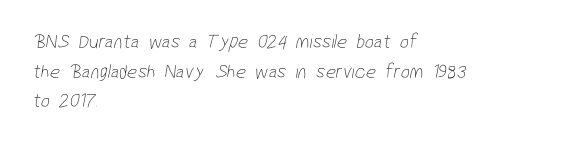
The image shows 20 px text type; set left-aligned, normal line spacing (1.48x), normal letter spacing, not underlined.
